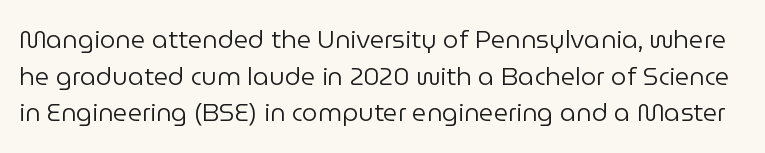
The image shows 25 px text type, upright; set normal line spacing (1.47x), normal letter spacing, not underlined.
